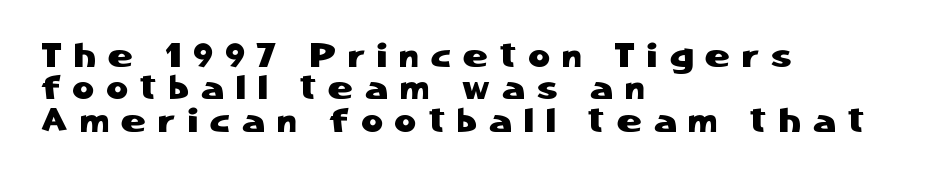
Q: Is the text italic (slanted)? A: No, it is upright.
Q: Is the typeface a serif or a sans-serif typeface? A: Sans-serif.
Q: Is the text underlined? A: No.
Q: How is the paragraph aligned? A: Left-aligned.
Q: Is the spacing between letters normal or unusually wide? A: Unusually wide.
Q: Is the spacing between lines tight, normal or loose? A: Tight.
Q: Width (condensed, normal, or wide)? A: Normal.
Q: Stroke contrast? A: Low.
Q: x-height? A: Medium.
Q: Monospaced? A: No.
